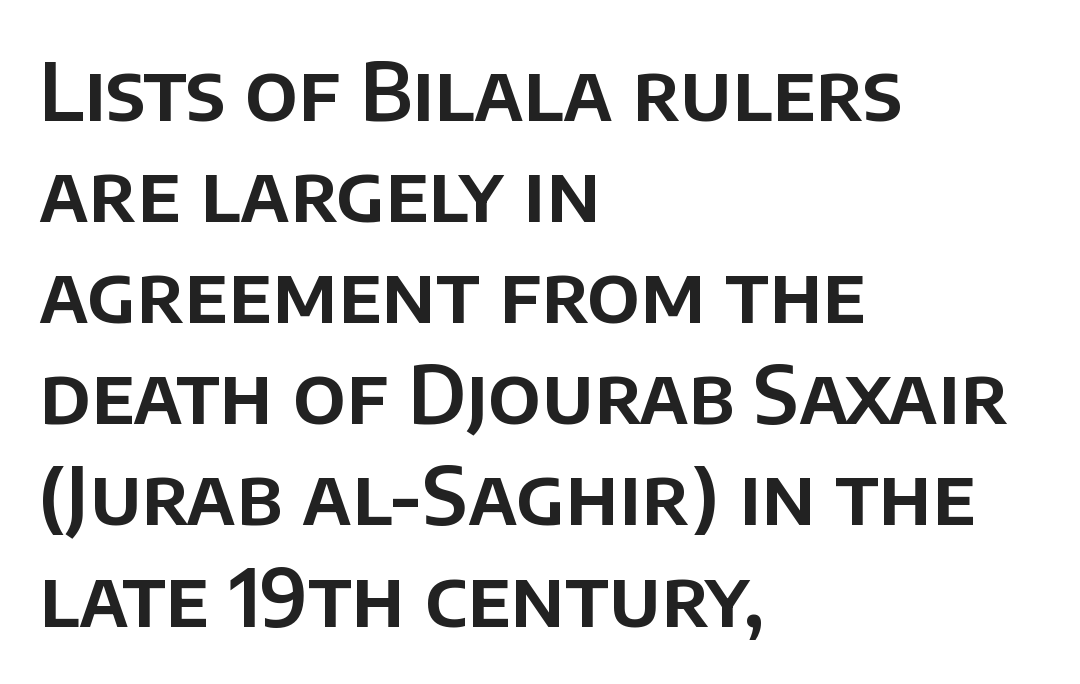
Check under the words: just untouched page. In terms of leading, this rendering sits right in the middle. The typeface chosen for these lines omits serifs. Each line starts at the same left margin while the right side varies. Is the letter spacing exaggerated? No — it looks like the ordinary default. Posture: upright roman.
